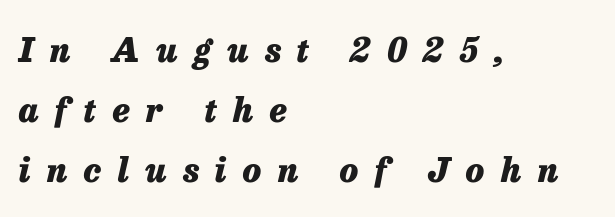
Quick note: underline off. The line texture is sparse and dotted thanks to wide tracking. Compared with an ordinary text face, these strokes are far heavier — a full bold. Horizontal alignment here is leftward, the default for most running prose. It's the slanting kind of type.
